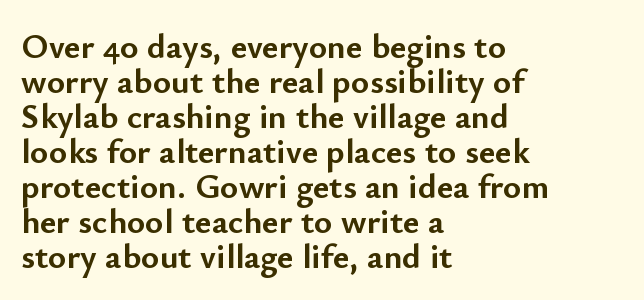
Proportional: the letters do not fall into vertical columns. The space directly below the letters is spotless. This rendering employs a face without finishing strokes, i.e., a sans-serif. This is roman type, the default non-slanted kind. Layout note: lines flush left. The line texture is even and compact thanks to regular tracking.
